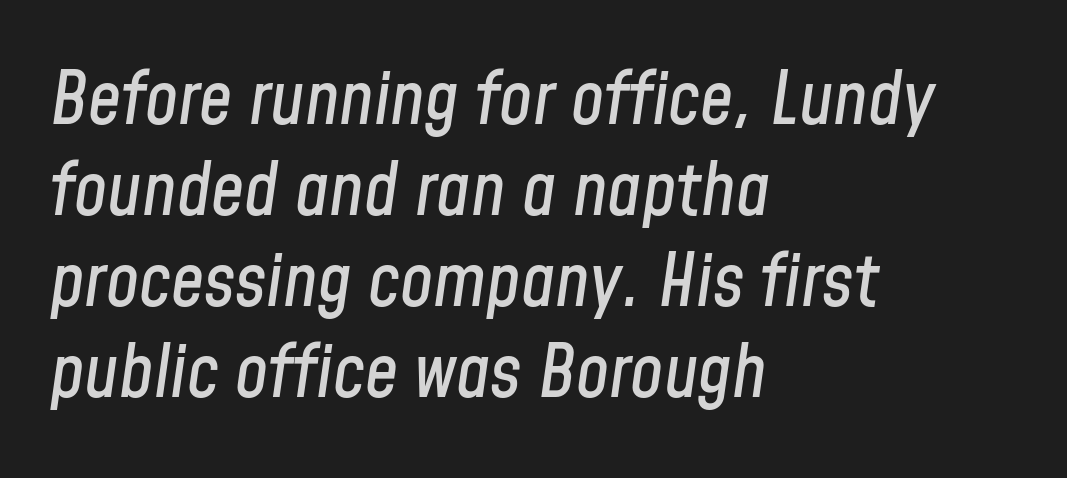
The image shows 74 px condensed type, italic (leaning right); set left-aligned, line spacing 1.23x, normal letter spacing, not underlined; low stroke contrast and a medium x-height.
